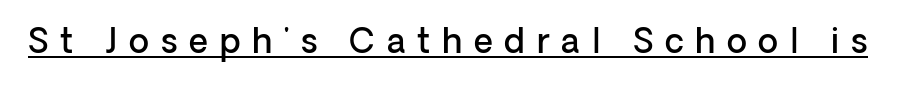
Each glyph is drawn with semibold strokes, heavier than normal yet not fully bold. This sample uses expanded letter spacing, leaving extra air between glyphs. To sum up the face: it is a sans, with no serifs. This is underlined copy, the kind a proofreader might mark for attention. The letters stand straight up with perfectly vertical stems.
